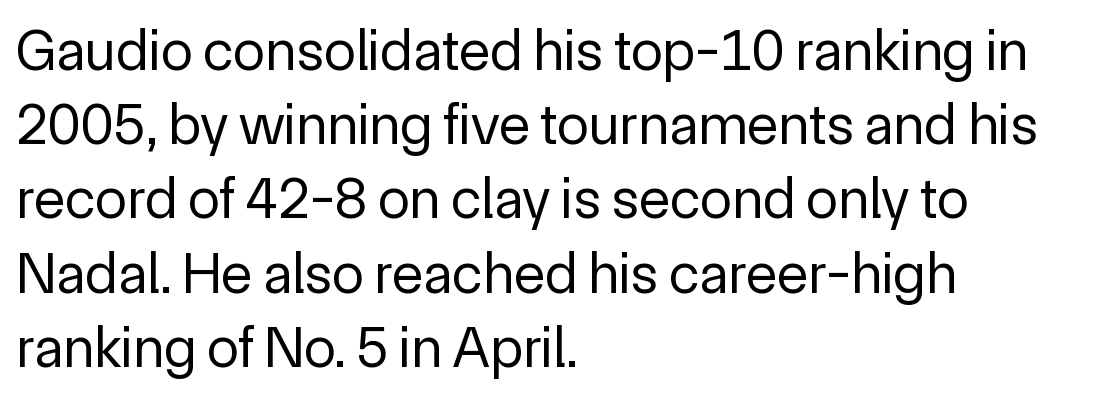
Tracking here is standard; glyphs follow each other at the usual distance. Regular leading. Character widths vary here, with narrow letters taking less room than wide ones. Summary of weight: not heavy and not bold. A classic flush-left, rag-right setting is used for this passage.
